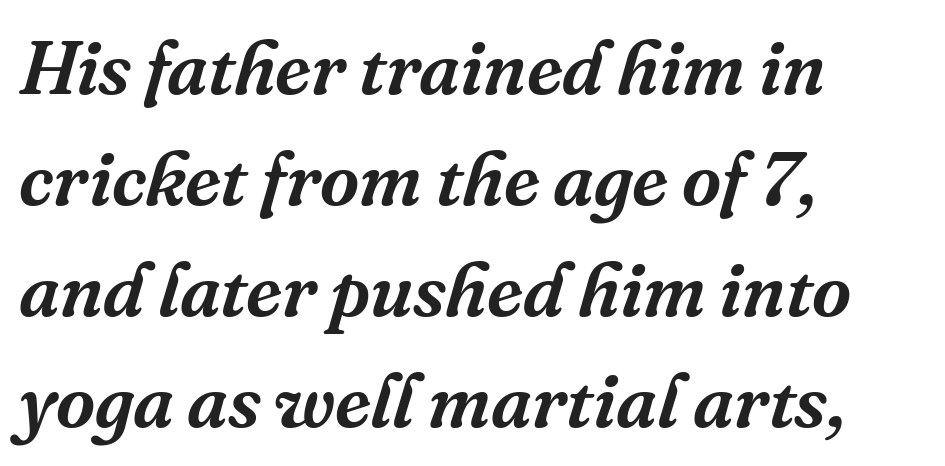
Words appear dense and cohesive because spacing is normal. Does the type have serifs? Yes, each stem ends in a small foot. Regular leading. Short and long lines alike share a common starting point at left.
